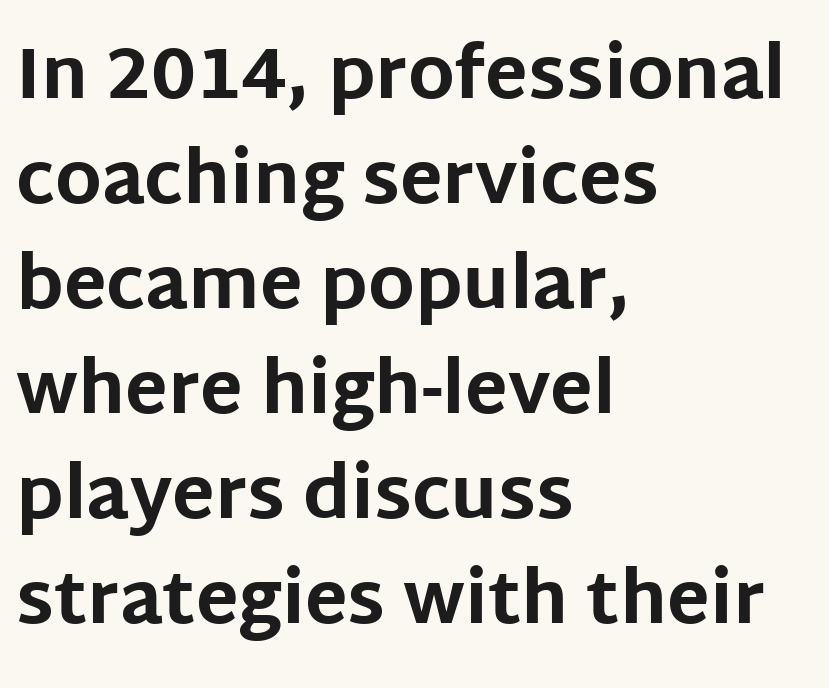
Q: Is the text bold? A: Yes.
Q: Is the text italic (slanted)? A: No, it is upright.
Q: Is the typeface a serif or a sans-serif typeface? A: Sans-serif.
Q: Is the text underlined? A: No.
Q: How is the paragraph aligned? A: Left-aligned.
Q: Is the spacing between letters normal or unusually wide? A: Normal.
Q: Is the spacing between lines tight, normal or loose? A: Normal.
Q: Width (condensed, normal, or wide)? A: Normal.
Q: Stroke contrast? A: Low.
Q: x-height? A: Large.
Q: Monospaced? A: No.
